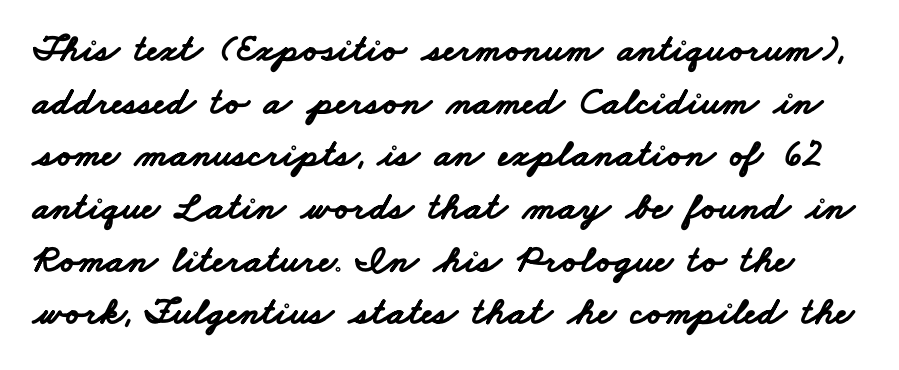
Look at the bottom of the vertical strokes: they stop flat, with no serifs. The rows are spaced the way most documents space them. The face used here is proportionally spaced, like ordinary book or web type. Underline: absent. The letters are bold, with thick, heavy strokes. Students, note that the glyphs here touch the page at normal intervals.
